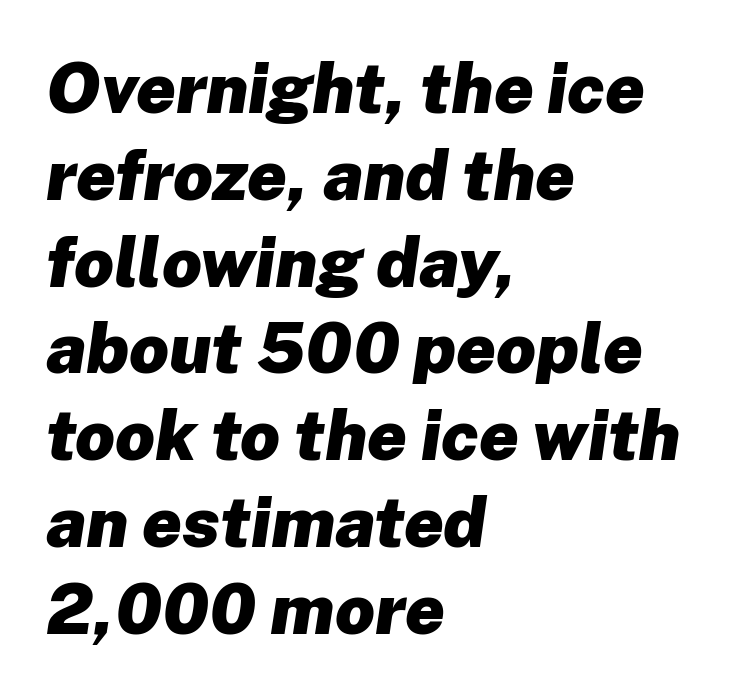
{"italic": "yes", "lean": "right", "slant_degrees": 8, "bold": "yes", "weight": "heavy", "width": "normal", "stroke_contrast": "low", "x_height": "medium", "monospaced": "no", "underline": "no", "align": "left", "line_spacing_ratio": 1.24, "letter_spacing": "normal", "letter_spacing_em": 0.0, "glyph_px": 70}
